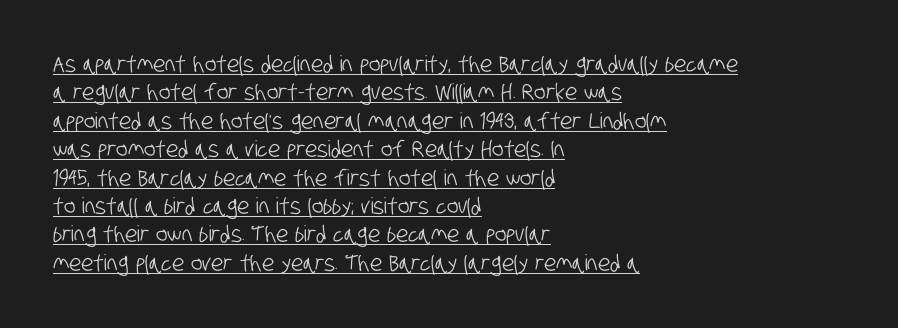
Q: Is the text underlined? A: Yes.
Q: How is the paragraph aligned? A: Left-aligned.
Q: Is the spacing between letters normal or unusually wide? A: Normal.
Q: Is the spacing between lines tight, normal or loose? A: Normal.
